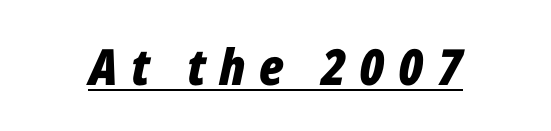
Underlining? Definitely there. Think of a printed novel: that variable character pitch is what you see here. Bold? Absolutely — the strokes are thick and heavy. The typography opts for an oblique posture over an upright one.
